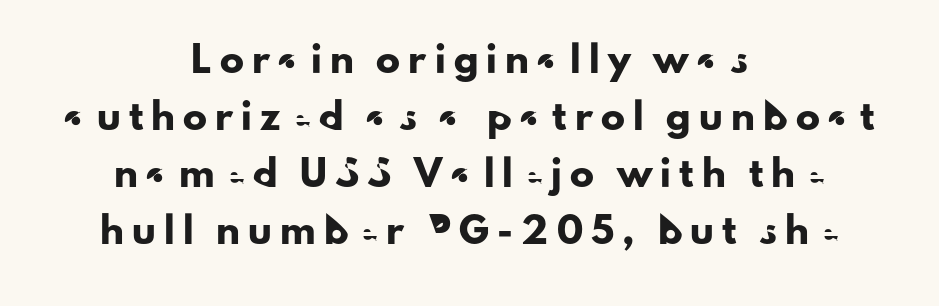
The image shows 24 px text type, upright; set centered, loose line spacing (2.38x), unusually wide letter spacing (+0.34 em), not underlined.
